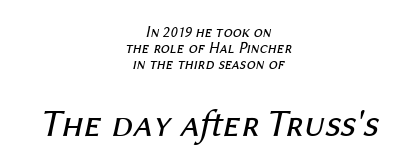
Q: Is the text bold? A: No.
Q: Is the text italic (slanted)? A: Yes, it leans right by about 12 degrees.
Q: Is the text underlined? A: No.
Q: How is the paragraph aligned? A: Centered.
Q: Is the spacing between letters normal or unusually wide? A: Normal.
Q: Is the spacing between lines tight, normal or loose? A: Tight.
Q: Which block of text is set in a larger size, the first (top) or the second (bottom)? A: The second (bottom) one.
Q: Width (condensed, normal, or wide)? A: Normal.
Q: Stroke contrast? A: Medium.
Q: x-height? A: Medium.
Q: Monospaced? A: No.
